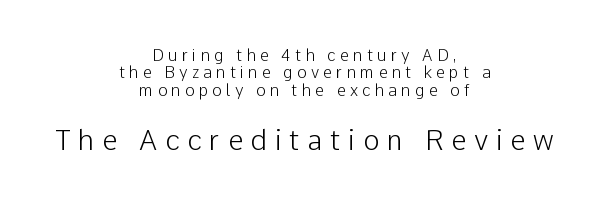
Just letters on the line, the space beneath them empty. Size hierarchy here favors the trailing block over the leading one. Notice how the passage keeps no hard edge, just a central spine. Closely set lines give the paragraph a compact silhouette. Spacing verdict: proportional, widths tailored to each character. These lines have a slow, spaced-out rhythm from letter to letter.
